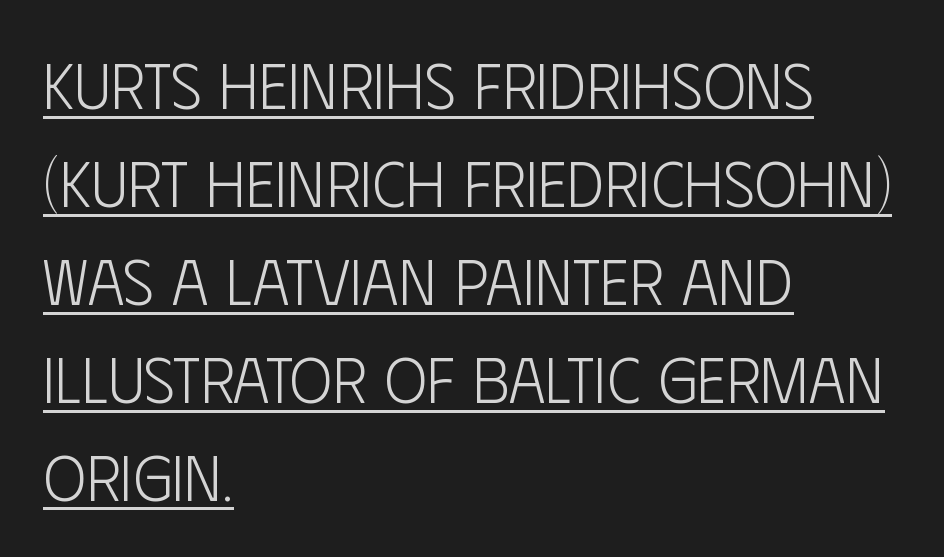
How are the letters spaced? Ordinarily, with no added tracking. The rendered words wear a rule along their underside. The rendering uses natural spacing where letterforms have individual widths. The lines in this sample share a left origin and differ only in where they stop.
